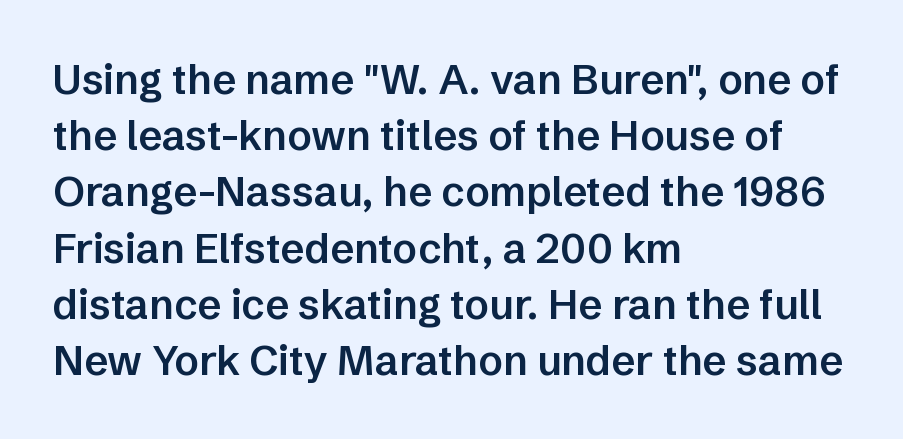
Font category for this specimen: sans-serif. The specimen reads as upright at a glance. Bold? Not quite — semibold, heavier than regular but stopping short. The zone under the glyphs is completely vacant. The rendering anchors every line to the left-hand side. The vertical gap from one line to the next is medium.
